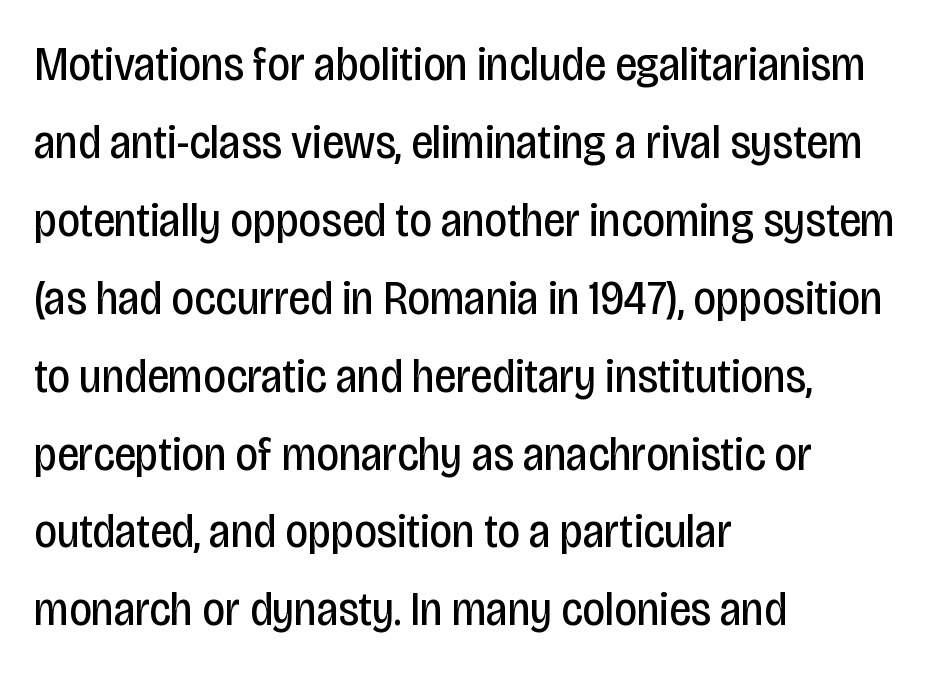
The image shows 49 px regular-weight, condensed sans-serif type, upright; set left-aligned, normal line spacing (1.59x), normal letter spacing, not underlined; low stroke contrast and a large x-height.
